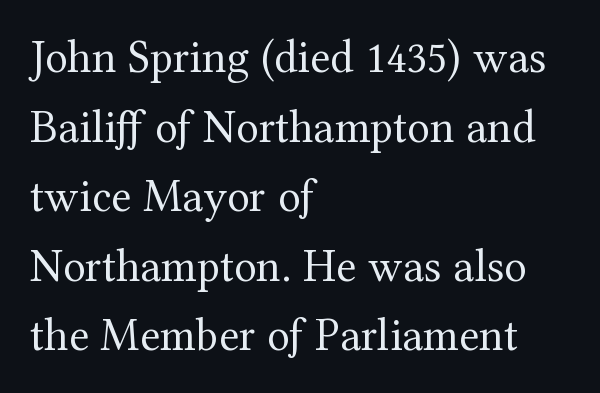
The image shows 47 px regular-weight serif type, upright; set left-aligned, normal line spacing (1.48x), normal letter spacing, not underlined; medium stroke contrast and a medium x-height.
